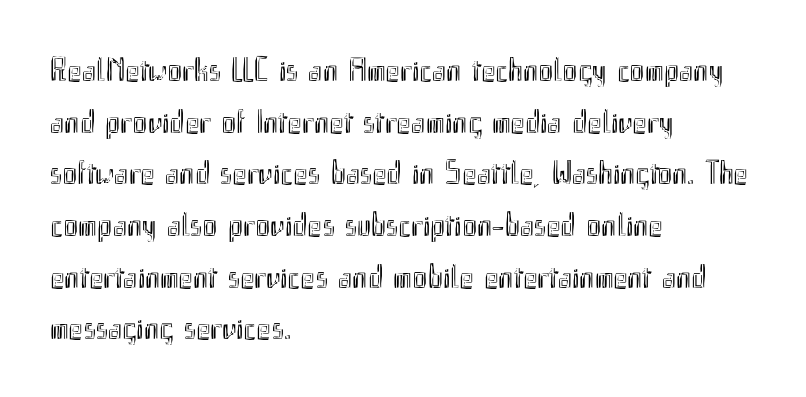
The image shows 34 px condensed type, upright; set left-aligned, normal line spacing (1.52x), normal letter spacing, not underlined; a small x-height.
